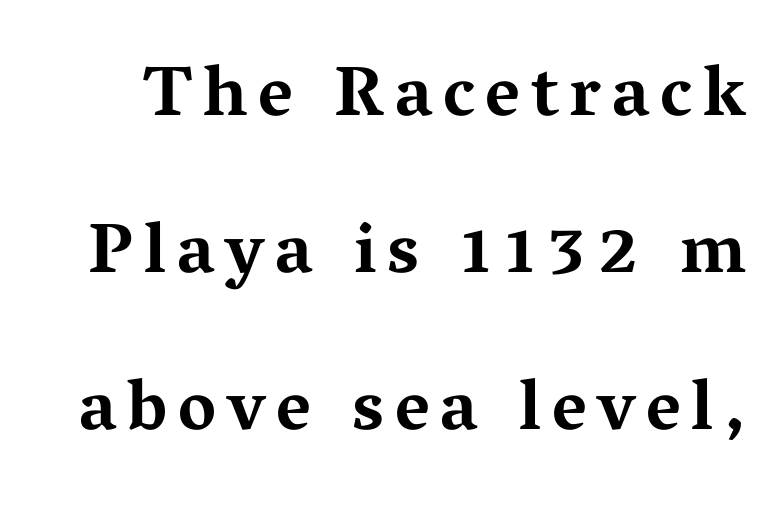
Q: Is the text bold? A: Yes.
Q: Is the text italic (slanted)? A: No, it is upright.
Q: Is the typeface a serif or a sans-serif typeface? A: Serif.
Q: Is the text underlined? A: No.
Q: Is the spacing between lines tight, normal or loose? A: Loose.
Q: Width (condensed, normal, or wide)? A: Wide.
Q: Stroke contrast? A: Medium.
Q: x-height? A: Medium.
Q: Monospaced? A: No.
